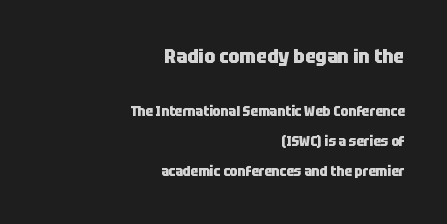
Here the glyphs are tracked normally, forming tight word shapes. Posture: upright roman. The compositor pushed each line to the right boundary. Check the space under the baseline: it is left empty.
